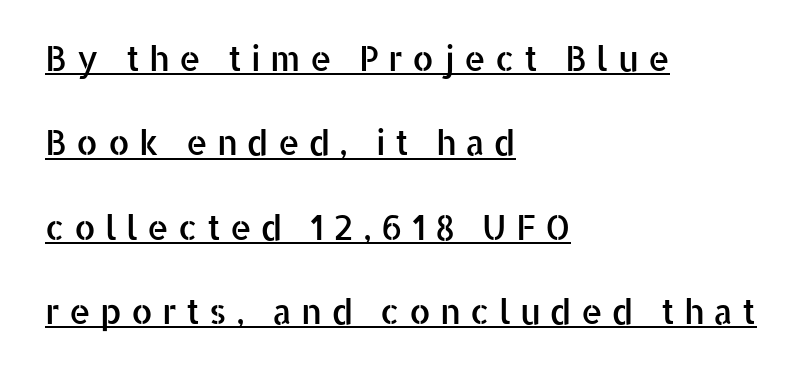
The type is letterspaced generously, with wide tracking. Does a line run under the words? Yes, clearly. Quick note: not italic, upright. Looks like regular typesetting: each glyph gets only the width it needs. The lines in this sample share a left origin and differ only in where they stop. The characters display no serif detailing; their extremities are plain.
